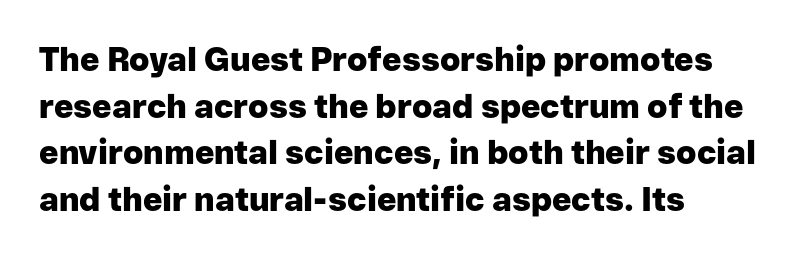
Glance below the letters and you will spot only blank space. Typeset ragged right — the left edge is the straight one. Here the glyphs are tracked normally, forming tight word shapes. The glyphs in this specimen are sans serif. Strong, thick strokes mark this as bold type.
